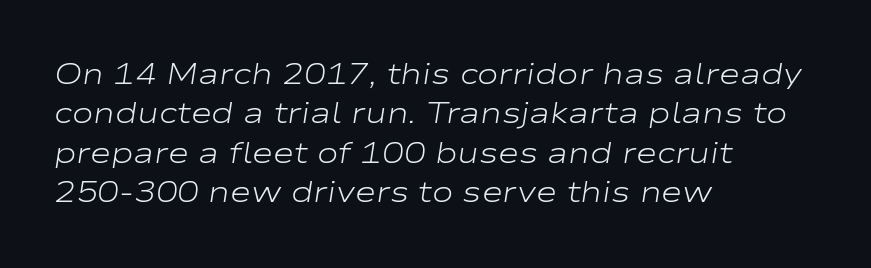
{"italic": "yes", "lean": "right", "slant_degrees": 9, "bold": "no", "weight": "light", "width": "wide", "stroke_contrast": "low", "x_height": "medium", "monospaced": "no", "underline": "no", "align": "left", "line_spacing": "normal", "line_spacing_ratio": 1.36, "letter_spacing": "normal", "letter_spacing_em": 0.0, "glyph_px": 29}
